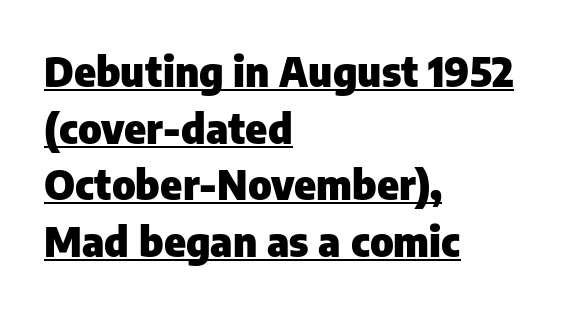
Leftover space on each line is placed entirely after the last word. Somebody hit Ctrl+U on this one — the words are underlined. In terms of posture, this sample is upright. The rendering uses natural spacing where letterforms have individual widths. Summary of weight: heavy, a full bold.
